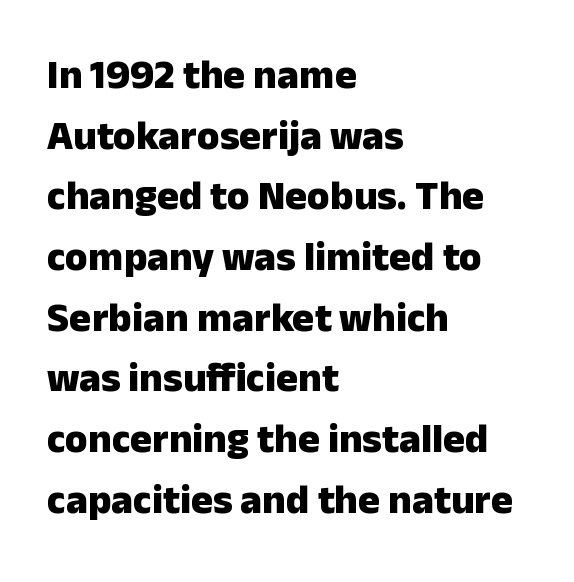
The rendering uses a bold face; every stroke is thick and dark. Proportional: the letters do not fall into vertical columns. The tracking reads as untouched default to a designer's eye. Compared with a centered layout, this one pins lines to the left instead. Serifs: no, the terminals of the letterforms are clean.
